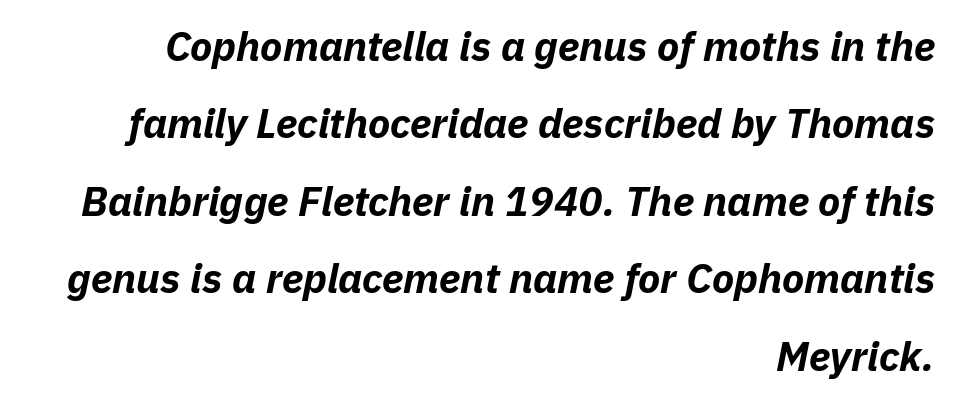
In terms of posture, this sample is oblique. Observe the ordinary spacing: letters are neighbours, not strangers. Caption: multi-line text, flush right, ragged left. Underlining? Definitely not there. Here the designer chose a conventional face with non-uniform glyph widths.
